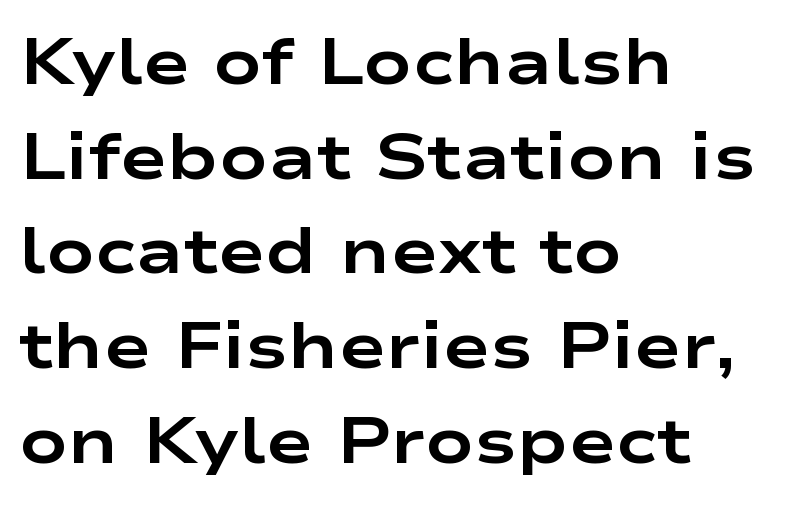
The image shows 64 px bold, wide sans-serif type, upright; set left-aligned, normal line spacing (1.48x), normal letter spacing, not underlined; low stroke contrast and a medium x-height.
